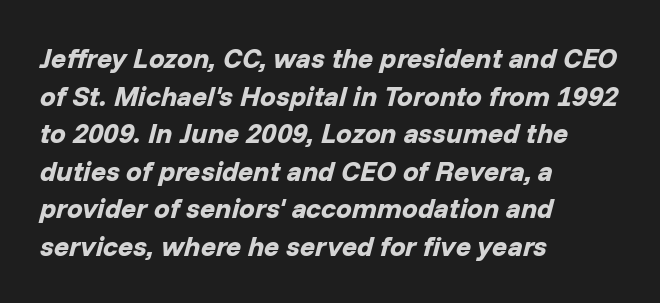
{"italic": "yes", "lean": "right", "slant_degrees": 14, "bold": "yes", "weight": "bold", "width": "normal", "stroke_contrast": "low", "x_height": "medium", "monospaced": "no", "underline": "no", "align": "left", "line_spacing": "normal", "line_spacing_ratio": 1.34, "letter_spacing": "normal", "letter_spacing_em": 0.0, "glyph_px": 28}
